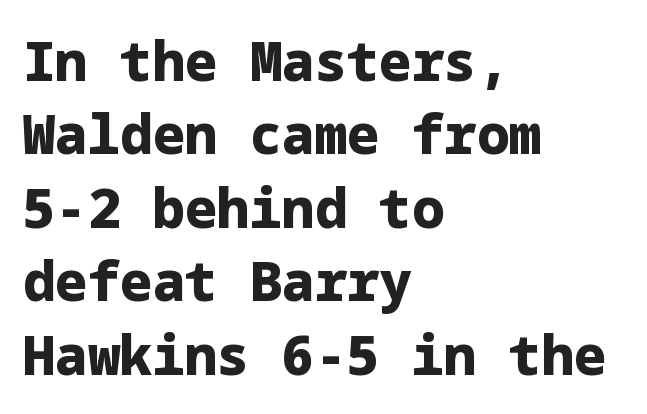
The image shows 54 px heavy sans-serif type, upright; set left-aligned, normal line spacing (1.36x), normal letter spacing, not underlined; low stroke contrast and a medium x-height.
